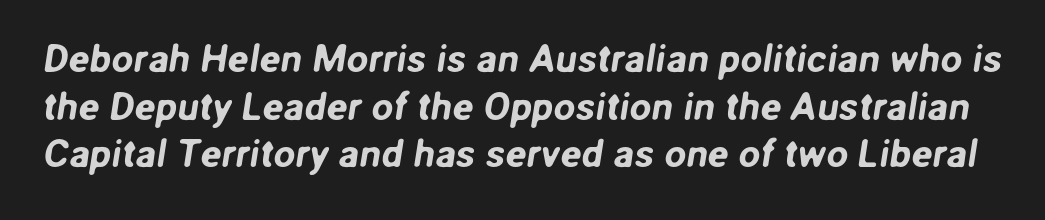
Regarding serifs, this sample does without them. Beneath every word, the page is bare. Is this a fixed-width face? No — the glyphs have proportional, varying widths. Students, note that the glyphs here touch the page at normal intervals.
